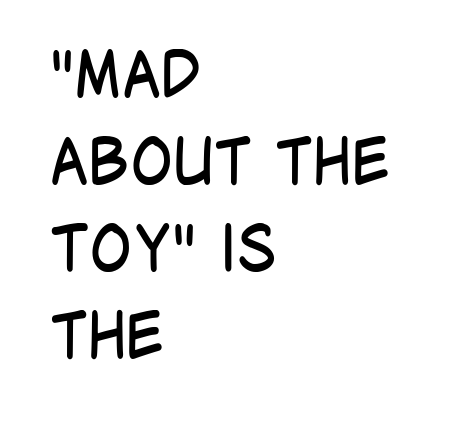
In terms of leading, this rendering sits right in the middle. Caption: face not bold, strokes unweighted. Italic? Not at all — the glyphs are vertical. This rendering features lettering with no underline. Proportional: the letters do not fall into vertical columns. I'd call this a sans setting — the letters go barefoot.
